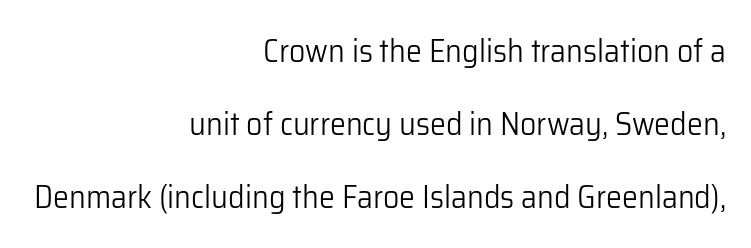
{"serif": "no", "italic": "no", "bold": "no", "weight": "light", "width": "normal", "stroke_contrast": "low", "x_height": "medium", "monospaced": "no", "underline": "no", "align": "right", "line_spacing": "loose", "line_spacing_ratio": 2.28, "letter_spacing": "normal", "letter_spacing_em": 0.0, "glyph_px": 32}
